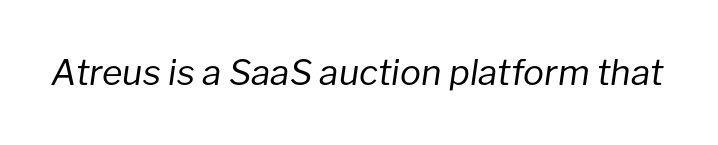
{"italic": "yes", "lean": "right", "slant_degrees": 8, "bold": "no", "weight": "regular", "width": "normal", "stroke_contrast": "low", "x_height": "medium", "monospaced": "no", "underline": "no", "letter_spacing": "normal", "letter_spacing_em": 0.0, "glyph_px": 35}
